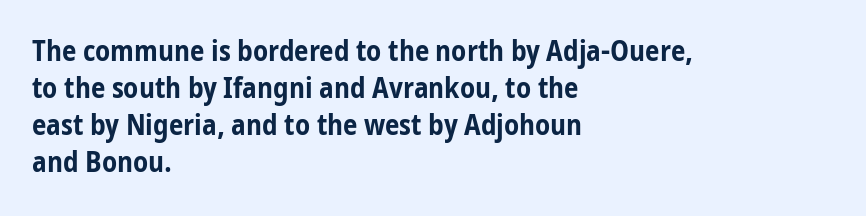
The image shows 29 px bold, condensed sans-serif type, upright; set left-aligned, normal line spacing (1.28x), normal letter spacing, not underlined; low stroke contrast and a medium x-height.
